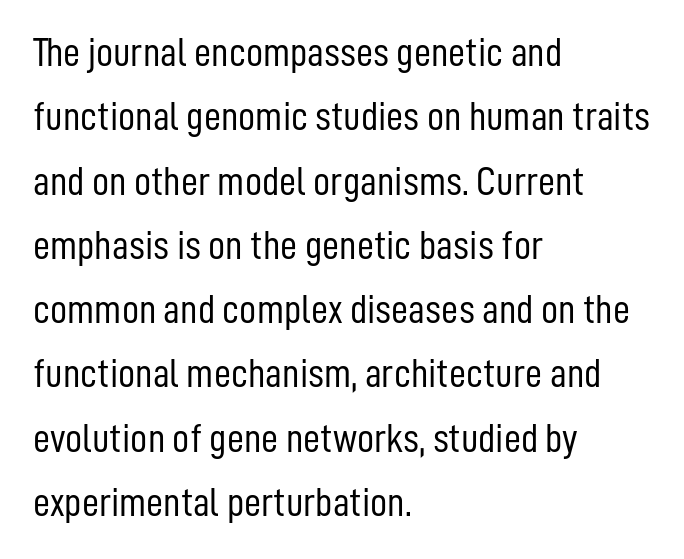
Q: Is the text bold? A: No.
Q: Is the text italic (slanted)? A: No, it is upright.
Q: Is the typeface a serif or a sans-serif typeface? A: Sans-serif.
Q: Is the text underlined? A: No.
Q: How is the paragraph aligned? A: Left-aligned.
Q: Is the spacing between letters normal or unusually wide? A: Normal.
Q: Is the spacing between lines tight, normal or loose? A: Normal.
Q: Width (condensed, normal, or wide)? A: Condensed.
Q: Stroke contrast? A: Low.
Q: x-height? A: Medium.
Q: Monospaced? A: No.
